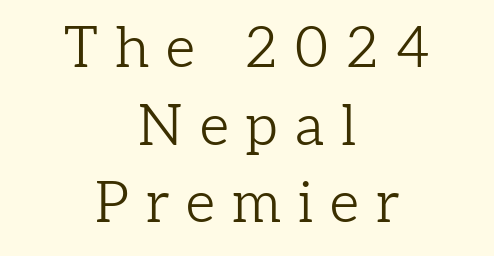
Caption: expanded tracking, letters set apart. Regarding leading, the lines here are spaced in the standard way. You could not count columns in this text — the font is proportionally spaced. The passage shown is not underscored anywhere.
